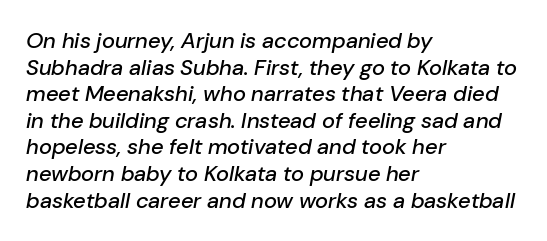
{"italic": "yes", "lean": "right", "slant_degrees": 10, "underline": "no", "align": "left", "line_spacing_ratio": 1.21, "letter_spacing": "normal", "letter_spacing_em": 0.0, "glyph_px": 22}
